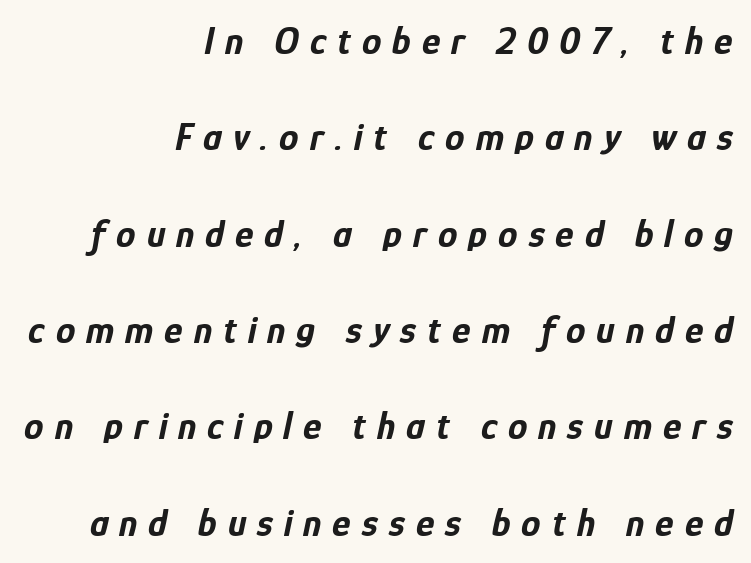
The image shows 39 px bold, condensed type, italic (leaning right); set right-aligned, loose line spacing (2.47x), unusually wide letter spacing (+0.28 em), not underlined; low stroke contrast and a medium x-height.
